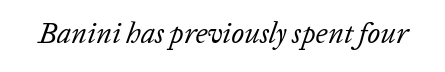
{"italic": "yes", "lean": "right", "slant_degrees": 20, "bold": "no", "weight": "regular", "width": "normal", "stroke_contrast": "low", "x_height": "medium", "monospaced": "no", "underline": "no", "letter_spacing": "normal", "letter_spacing_em": 0.0, "glyph_px": 29}
